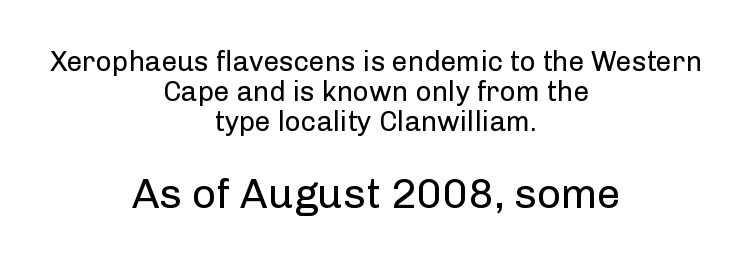
There is no visible air inserted between adjacent glyphs. The passage shown is not bold in any degree. The lettering stays uniformly vertical, giving the passage a roman look. Horizontally, the lines are justified to the midpoint only. Larger block? The one below; the one above is distinctly smaller. You can tell from the bare stems that sans-serif type was used.
